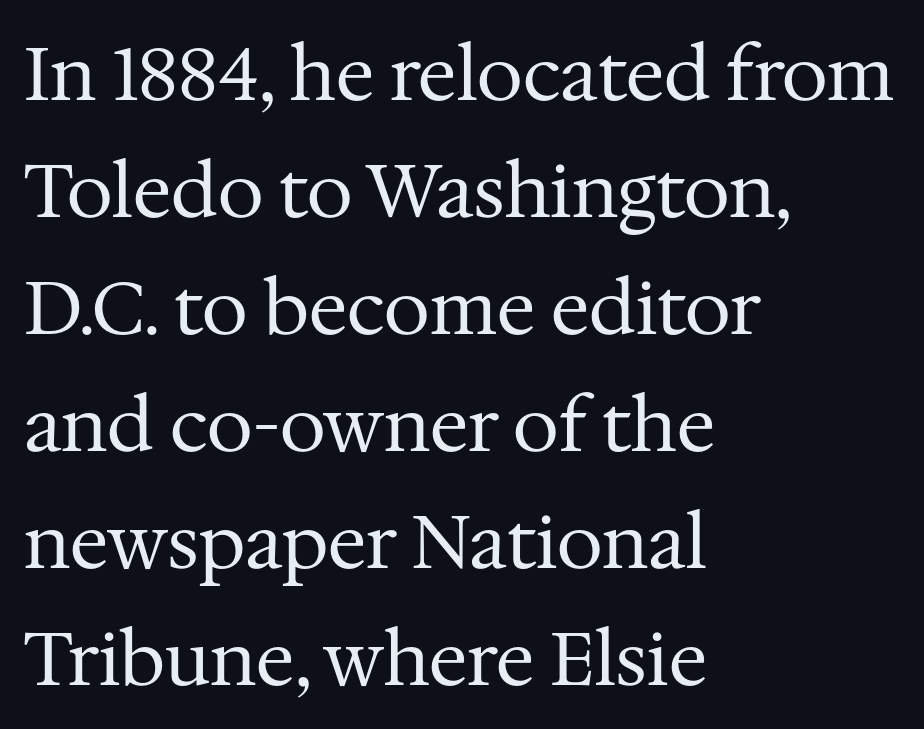
Q: Is the text bold? A: No.
Q: Is the text italic (slanted)? A: No, it is upright.
Q: Is the typeface a serif or a sans-serif typeface? A: Serif.
Q: Is the text underlined? A: No.
Q: How is the paragraph aligned? A: Left-aligned.
Q: Is the spacing between letters normal or unusually wide? A: Normal.
Q: Is the spacing between lines tight, normal or loose? A: Normal.
Q: Width (condensed, normal, or wide)? A: Normal.
Q: Stroke contrast? A: Medium.
Q: x-height? A: Medium.
Q: Monospaced? A: No.
